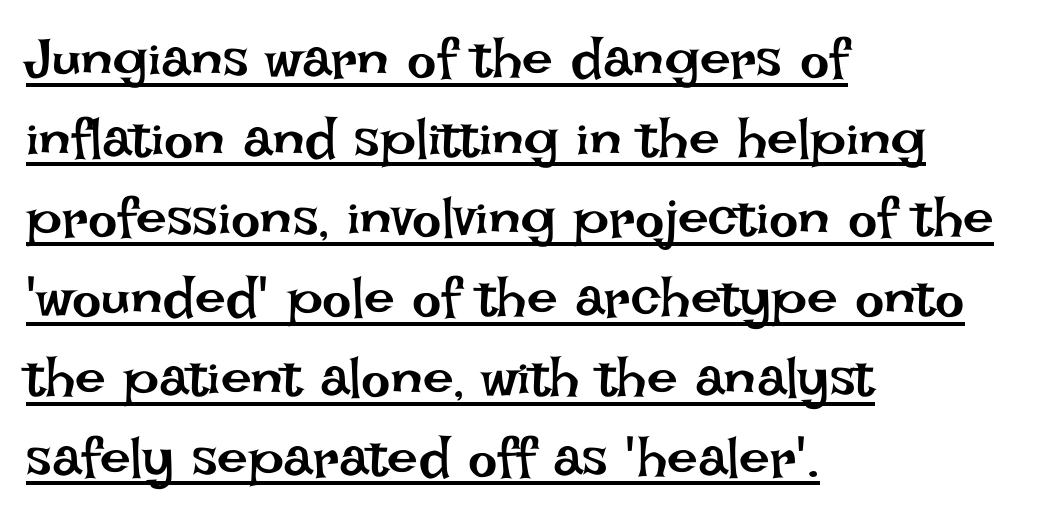
Ordinary non-slanted type is in use. Short and long lines alike share a common starting point at left. Is the letter spacing exaggerated? No — it looks like the ordinary default. Emphasis is given by a line drawn under the lettering. Whoever set this chose a conventional vertical rhythm.
